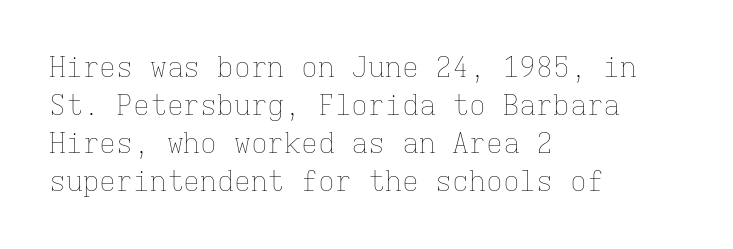
{"italic": "no", "bold": "no", "weight": "thin", "width": "normal", "stroke_contrast": "low", "x_height": "medium", "monospaced": "yes", "underline": "no", "align": "left", "line_spacing": "normal", "line_spacing_ratio": 1.36, "letter_spacing": "normal", "letter_spacing_em": 0.0, "glyph_px": 28}
